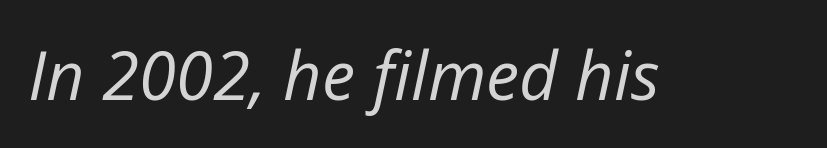
The image shows 67 px regular-weight type, italic (leaning right); set normal letter spacing, not underlined; low stroke contrast and a medium x-height.
